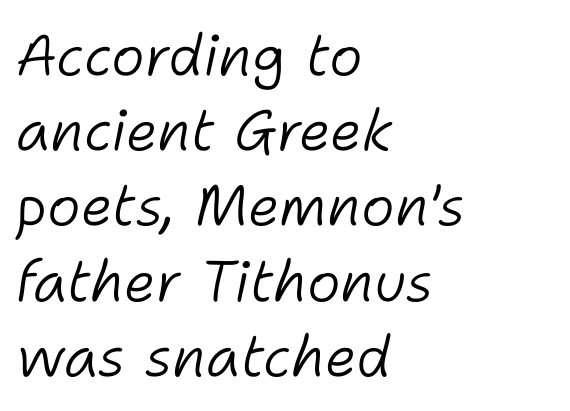
The image shows 57 px light type, italic (leaning right); set left-aligned, normal line spacing (1.32x), normal letter spacing, not underlined; low stroke contrast and a medium x-height.
